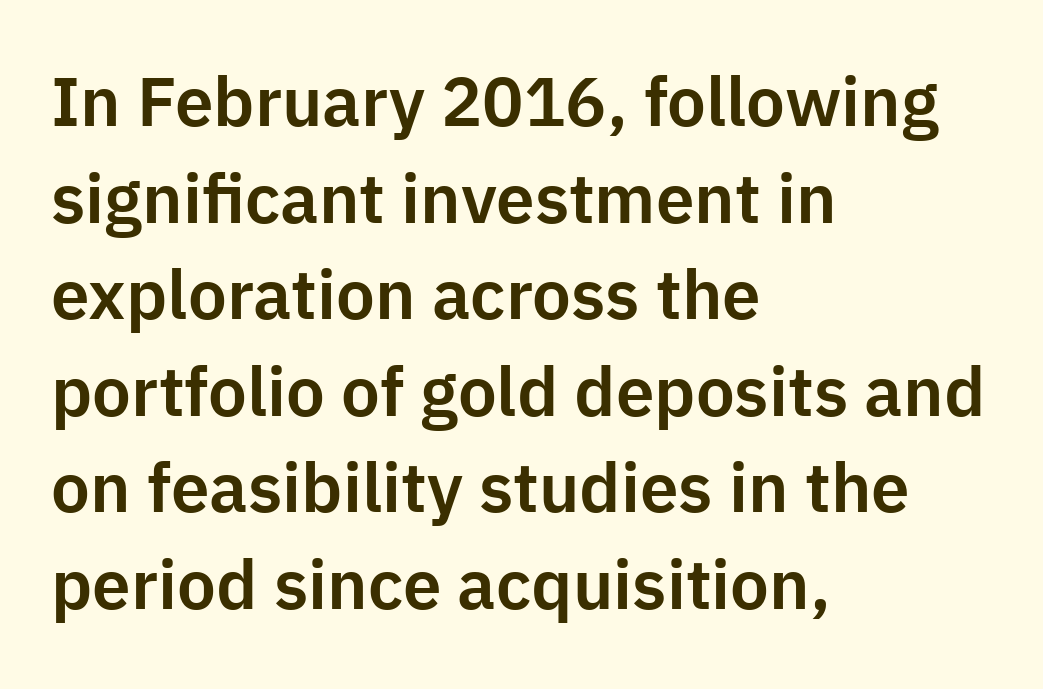
Leftover space on each line is placed entirely after the last word. This rendering features lettering with no underline. The rendering uses a moderate line-height, typical for paragraphs. The letters advance in unequal steps, a hallmark of proportional type. The typography opts for an upright posture over an oblique one. You can tell from the bare stems that sans-serif type was used.
